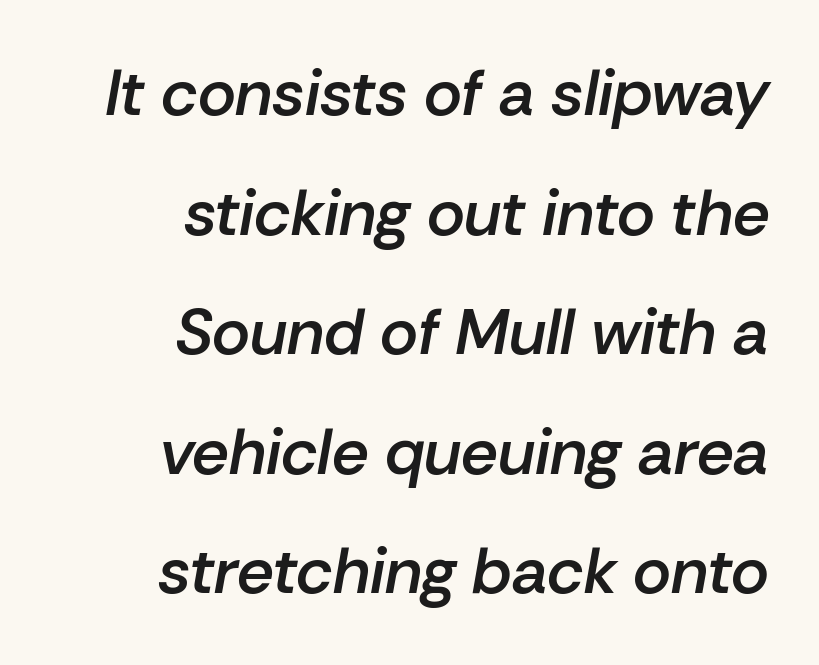
The image shows 65 px semibold type, italic (leaning right); set right-aligned, line spacing 1.84x, normal letter spacing, not underlined; low stroke contrast and a medium x-height.
